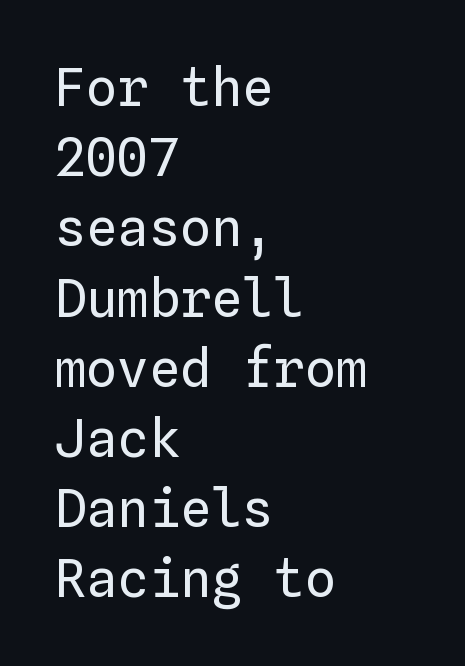
Q: Is the text bold? A: No.
Q: Is the text italic (slanted)? A: No, it is upright.
Q: Is the text underlined? A: No.
Q: How is the paragraph aligned? A: Left-aligned.
Q: Is the spacing between letters normal or unusually wide? A: Normal.
Q: Is the spacing between lines tight, normal or loose? A: Normal.
Q: Width (condensed, normal, or wide)? A: Normal.
Q: Stroke contrast? A: Low.
Q: x-height? A: Medium.
Q: Monospaced? A: Yes.
